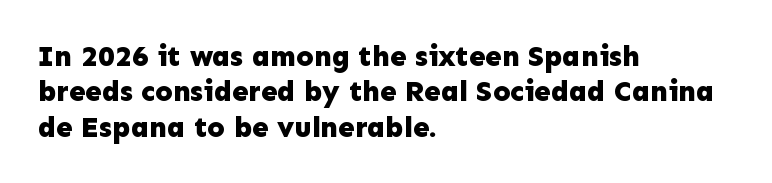
Q: Is the text bold? A: Yes.
Q: Is the text italic (slanted)? A: No, it is upright.
Q: Is the typeface a serif or a sans-serif typeface? A: Sans-serif.
Q: Is the text underlined? A: No.
Q: How is the paragraph aligned? A: Left-aligned.
Q: Is the spacing between letters normal or unusually wide? A: Normal.
Q: Width (condensed, normal, or wide)? A: Normal.
Q: Stroke contrast? A: Low.
Q: x-height? A: Medium.
Q: Monospaced? A: No.
